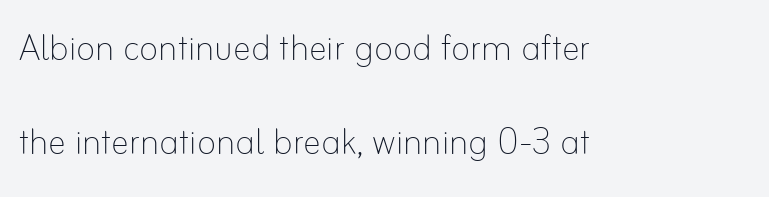
Q: Is the text bold? A: No.
Q: Is the text italic (slanted)? A: No, it is upright.
Q: Is the text underlined? A: No.
Q: How is the paragraph aligned? A: Left-aligned.
Q: Is the spacing between letters normal or unusually wide? A: Normal.
Q: Is the spacing between lines tight, normal or loose? A: Loose.
Q: Width (condensed, normal, or wide)? A: Normal.
Q: Stroke contrast? A: Low.
Q: x-height? A: Small.
Q: Monospaced? A: No.
